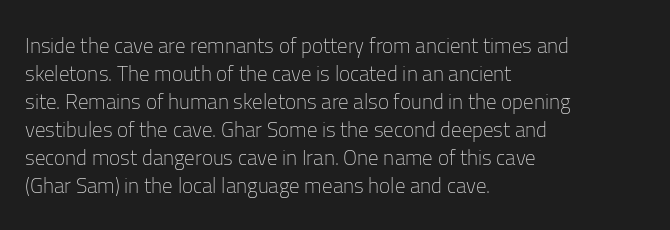
{"italic": "no", "bold": "no", "underline": "no", "align": "left", "line_spacing": "normal", "line_spacing_ratio": 1.33, "letter_spacing": "normal", "letter_spacing_em": 0.0, "glyph_px": 21}
